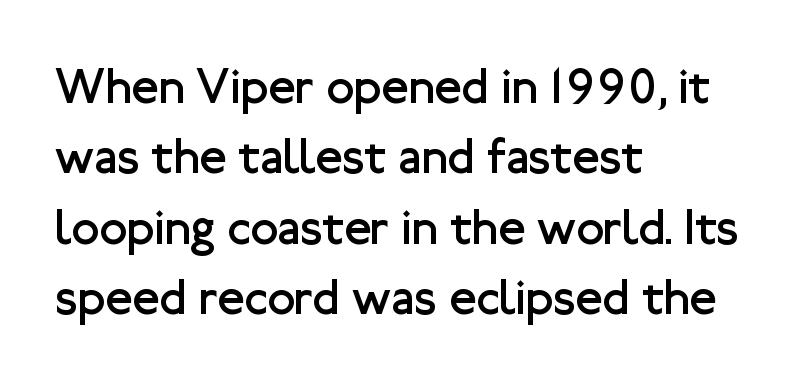
Q: Is the text bold? A: No.
Q: Is the text italic (slanted)? A: No, it is upright.
Q: Is the typeface a serif or a sans-serif typeface? A: Sans-serif.
Q: Is the text underlined? A: No.
Q: How is the paragraph aligned? A: Left-aligned.
Q: Is the spacing between letters normal or unusually wide? A: Normal.
Q: Is the spacing between lines tight, normal or loose? A: Normal.
Q: Width (condensed, normal, or wide)? A: Normal.
Q: Stroke contrast? A: Low.
Q: x-height? A: Medium.
Q: Monospaced? A: No.
